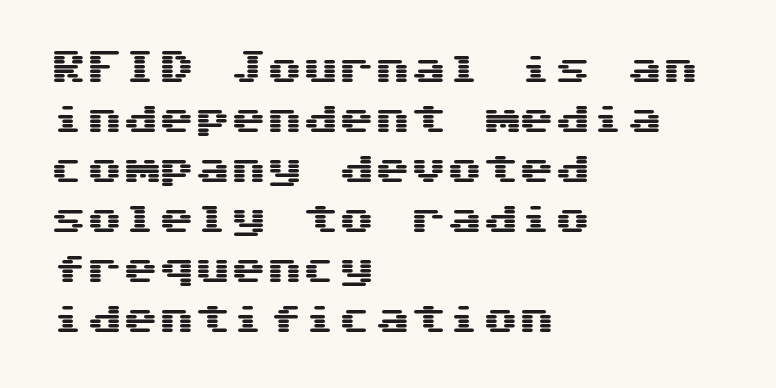
The image shows 36 px wide sans-serif type, upright, monospaced; set left-aligned, normal line spacing (1.39x), normal letter spacing, not underlined; medium stroke contrast and a medium x-height.
